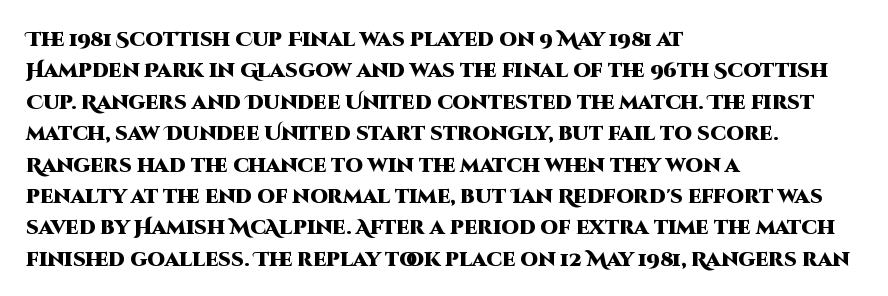
The image shows 20 px bold type, upright; set left-aligned, normal line spacing (1.57x), normal letter spacing, not underlined.
